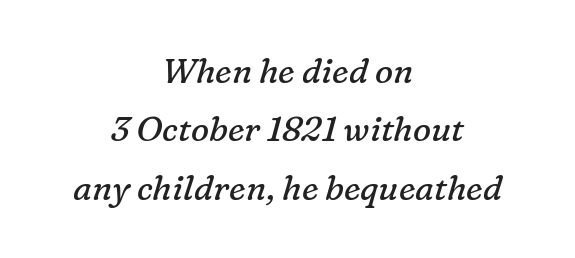
The image shows 34 px regular-weight serif type, italic (leaning right); set centered, line spacing 1.72x, normal letter spacing, not underlined; low stroke contrast and a medium x-height.
